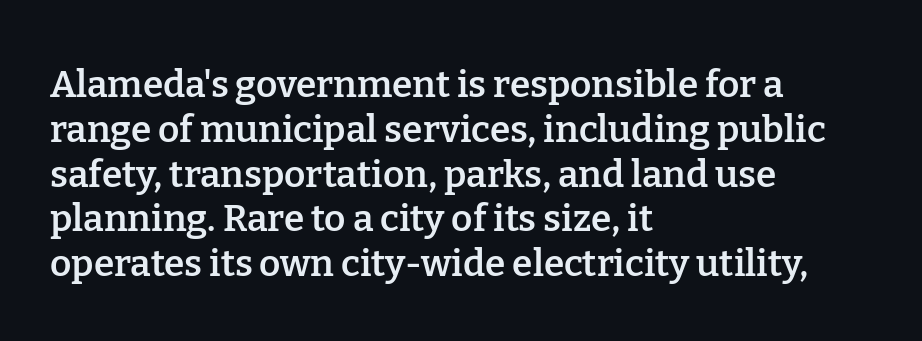
Q: Is the text bold? A: Semi-bold.
Q: Is the text italic (slanted)? A: No, it is upright.
Q: Is the typeface a serif or a sans-serif typeface? A: Serif.
Q: Is the text underlined? A: No.
Q: How is the paragraph aligned? A: Left-aligned.
Q: Is the spacing between letters normal or unusually wide? A: Normal.
Q: Width (condensed, normal, or wide)? A: Normal.
Q: Stroke contrast? A: Low.
Q: x-height? A: Medium.
Q: Monospaced? A: No.
